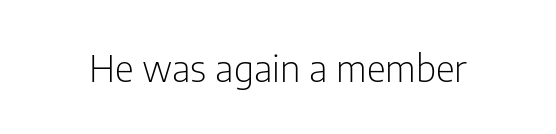
Q: Is the text bold? A: No.
Q: Is the text italic (slanted)? A: No, it is upright.
Q: Is the typeface a serif or a sans-serif typeface? A: Sans-serif.
Q: Is the text underlined? A: No.
Q: Is the spacing between letters normal or unusually wide? A: Normal.
Q: Width (condensed, normal, or wide)? A: Condensed.
Q: Stroke contrast? A: Low.
Q: x-height? A: Medium.
Q: Monospaced? A: No.
